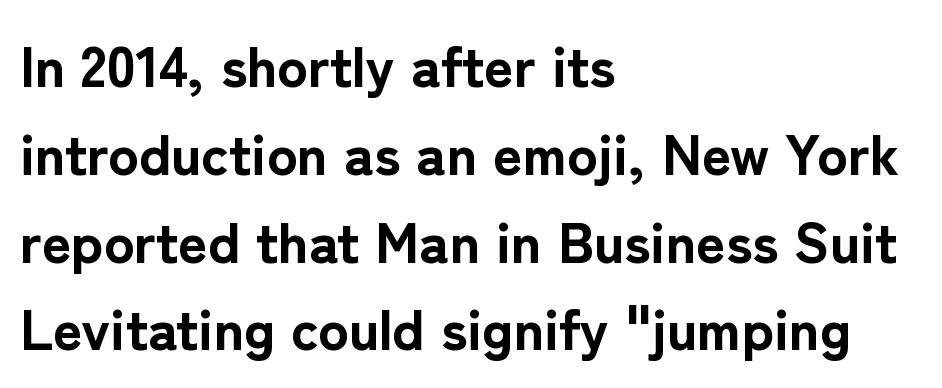
The image shows 57 px bold sans-serif type, upright; set left-aligned, normal line spacing (1.54x), normal letter spacing, not underlined; low stroke contrast and a medium x-height.
